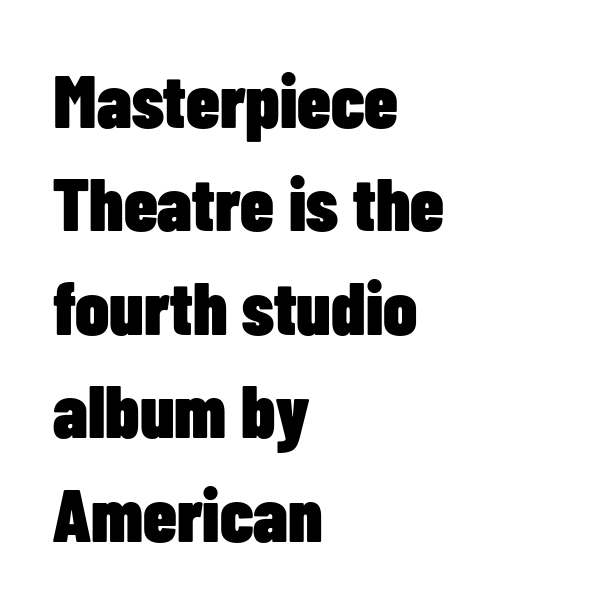
{"serif": "no", "italic": "no", "bold": "yes", "weight": "heavy", "width": "condensed", "stroke_contrast": "low", "x_height": "medium", "monospaced": "no", "underline": "no", "align": "left", "line_spacing": "normal", "line_spacing_ratio": 1.38, "letter_spacing": "normal", "letter_spacing_em": 0.0, "glyph_px": 75}
